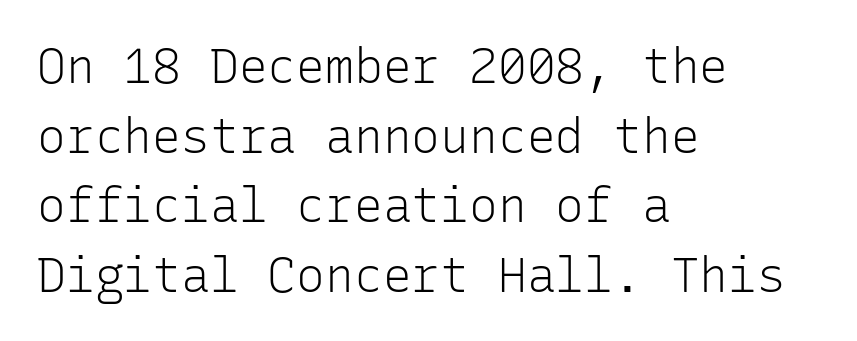
The image shows 48 px light sans-serif type, upright, monospaced; set left-aligned, normal line spacing (1.45x), normal letter spacing, not underlined; low stroke contrast and a medium x-height.
